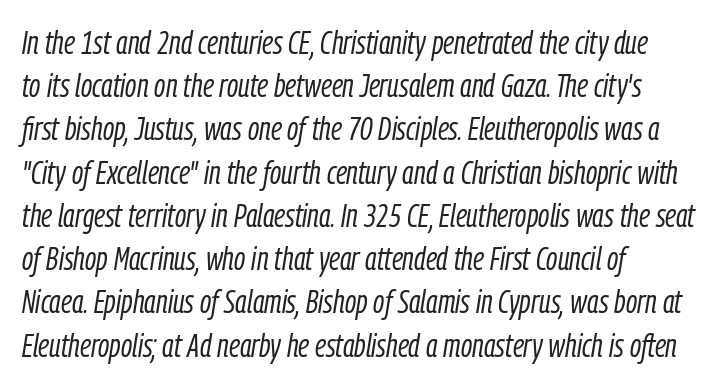
{"italic": "yes", "lean": "right", "slant_degrees": 9, "bold": "no", "weight": "light", "width": "condensed", "stroke_contrast": "low", "x_height": "medium", "monospaced": "no", "underline": "no", "align": "left", "line_spacing": "normal", "line_spacing_ratio": 1.31, "letter_spacing": "normal", "letter_spacing_em": 0.0, "glyph_px": 33}
